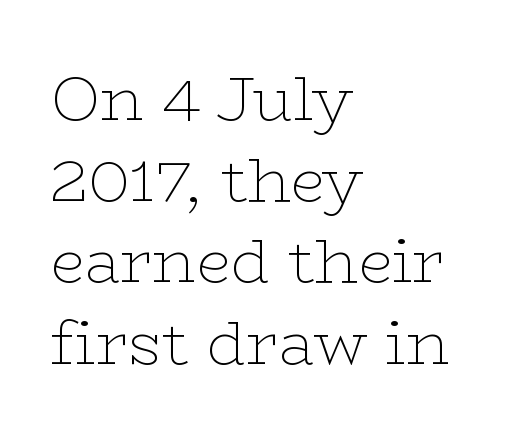
The image shows 62 px thin, wide serif type, upright; set left-aligned, normal line spacing (1.31x), normal letter spacing, not underlined; low stroke contrast and a medium x-height.
